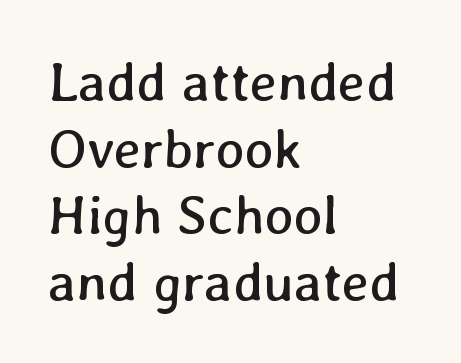
The image shows 55 px regular-weight type; set left-aligned, line spacing 1.21x, normal letter spacing, not underlined; low stroke contrast and a medium x-height.
